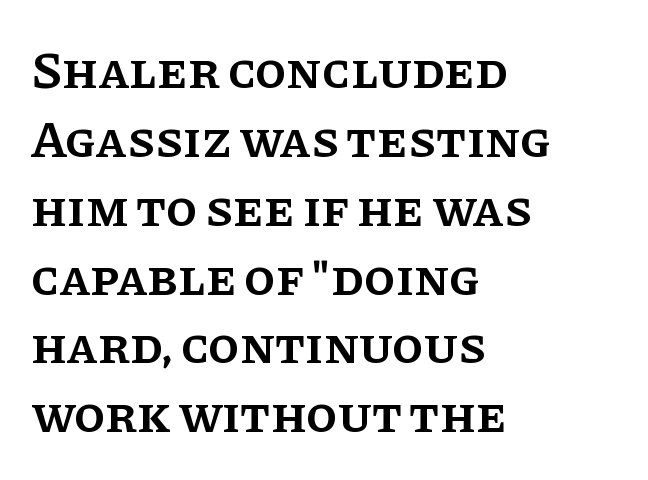
A semibold gives these letters moderate extra thickness, short of bold. Compared with typical paragraphs, the rows here are spaced about the same. In terms of letterform style, serifs are clearly present. The letters sit at their default tracking, neither squeezed nor spread.
